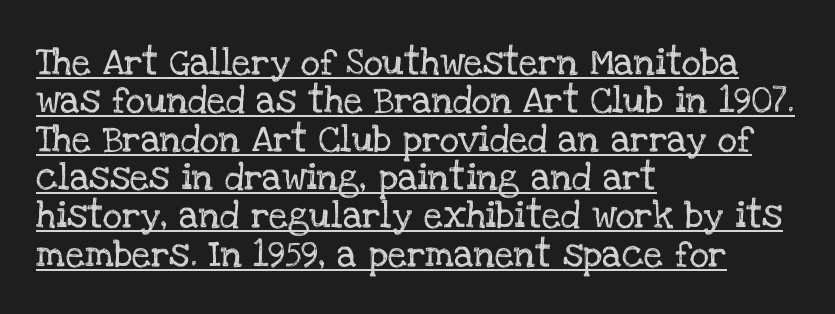
Does the copy run flush right? No — it runs flush left. The type sits square on the baseline with zero lean. These lines sit exactly where default settings would place them. Between one letter and the next there's only the usual sliver of space. The typesetter has applied underlining to the passage shown.
